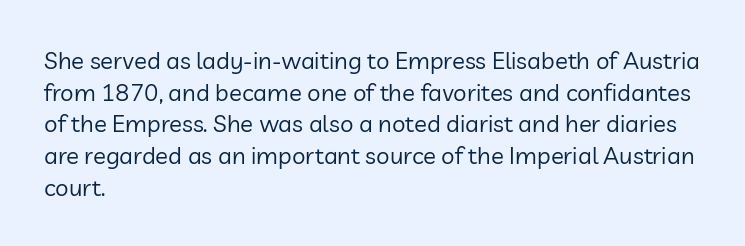
Leftover space on each line is placed entirely after the last word. The typesetting does not lean heavy: it is not bold. Honestly, the letter spacing is just normal — you wouldn't notice it. Underline: absent. If you drew a line through each stem, it would be perfectly vertical.
